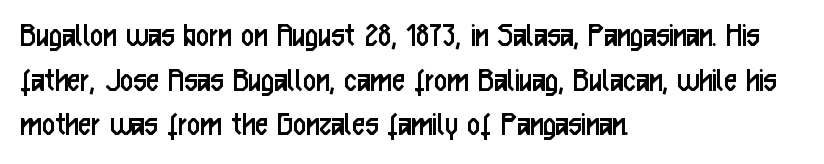
The image shows 36 px regular-weight, condensed sans-serif type, upright; set left-aligned, line spacing 1.24x, normal letter spacing, not underlined; low stroke contrast and a medium x-height.
